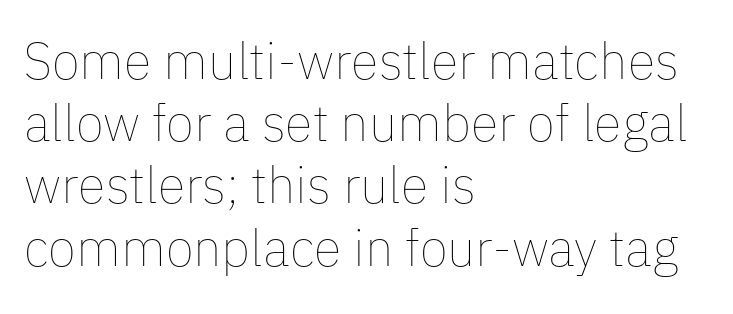
Q: Is the text bold? A: No.
Q: Is the text italic (slanted)? A: No, it is upright.
Q: Is the text underlined? A: No.
Q: How is the paragraph aligned? A: Left-aligned.
Q: Is the spacing between letters normal or unusually wide? A: Normal.
Q: Width (condensed, normal, or wide)? A: Normal.
Q: Stroke contrast? A: Low.
Q: x-height? A: Medium.
Q: Monospaced? A: No.
